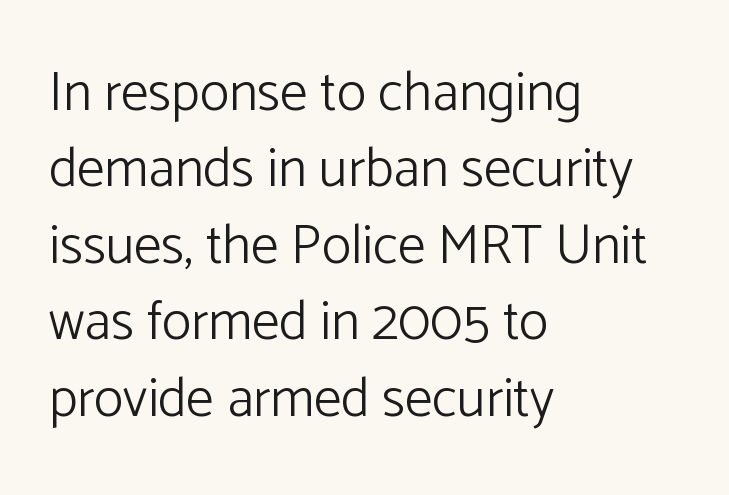
Q: Is the text bold? A: No.
Q: Is the text italic (slanted)? A: No, it is upright.
Q: Is the typeface a serif or a sans-serif typeface? A: Sans-serif.
Q: Is the text underlined? A: No.
Q: How is the paragraph aligned? A: Left-aligned.
Q: Is the spacing between letters normal or unusually wide? A: Normal.
Q: Is the spacing between lines tight, normal or loose? A: Normal.
Q: Width (condensed, normal, or wide)? A: Normal.
Q: Stroke contrast? A: Low.
Q: x-height? A: Medium.
Q: Monospaced? A: No.
